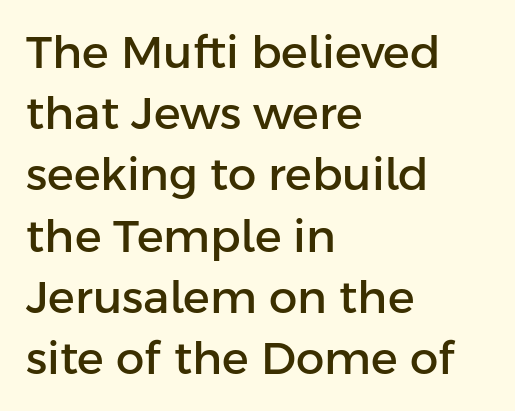
The tracking reads as untouched default to a designer's eye. A sans-serif font was chosen for this passage. Line spacing here is normal. The rag falls on the right side of this text block. The type sits square on the baseline with zero lean. The letters advance in unequal steps, a hallmark of proportional type.
